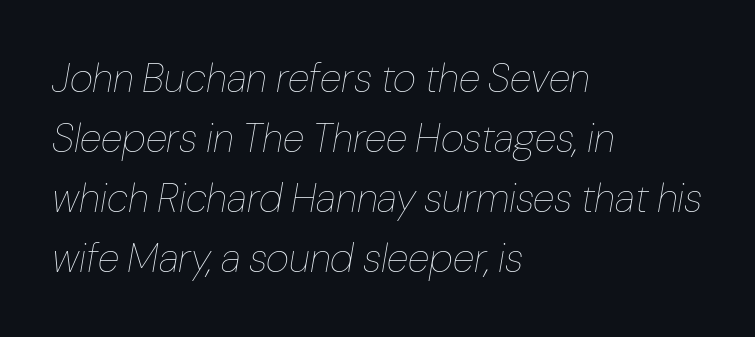
{"italic": "yes", "lean": "right", "slant_degrees": 10, "bold": "no", "weight": "thin", "width": "normal", "stroke_contrast": "low", "x_height": "medium", "monospaced": "no", "underline": "no", "align": "left", "line_spacing": "normal", "line_spacing_ratio": 1.5, "letter_spacing": "normal", "letter_spacing_em": 0.0, "glyph_px": 40}
